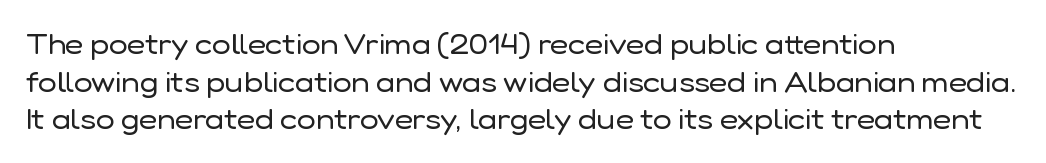
{"serif": "no", "italic": "no", "bold": "no", "weight": "regular", "width": "normal", "stroke_contrast": "low", "x_height": "medium", "monospaced": "no", "underline": "no", "align": "left", "line_spacing": "normal", "line_spacing_ratio": 1.34, "letter_spacing": "normal", "letter_spacing_em": 0.0, "glyph_px": 28}
